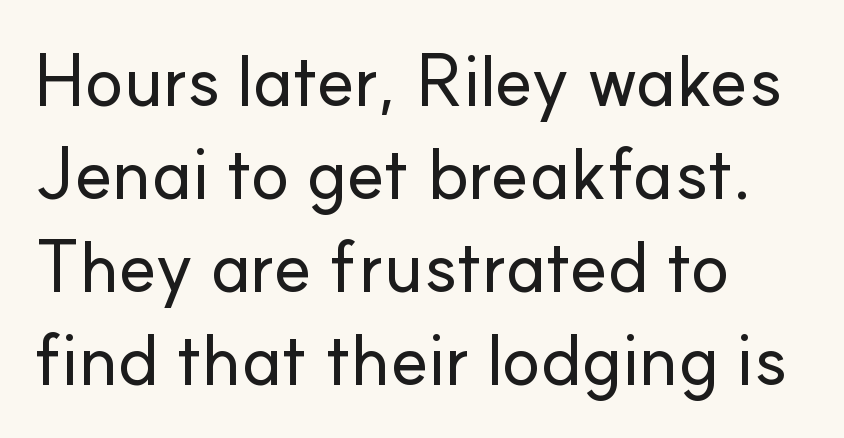
The image shows 72 px sans-serif type, upright; set left-aligned, normal line spacing (1.29x), normal letter spacing, not underlined; low stroke contrast and a small x-height.
